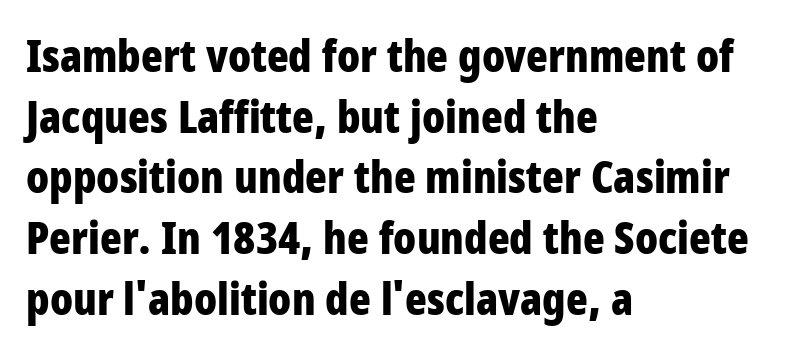
Rule under the text: the space is simply empty. The lines sit at an ordinary, default distance from one another. Does the weight exceed regular? Yes, all the way to bold. Note the varied advance widths — an 'i' is clearly narrower than an 'm'.
